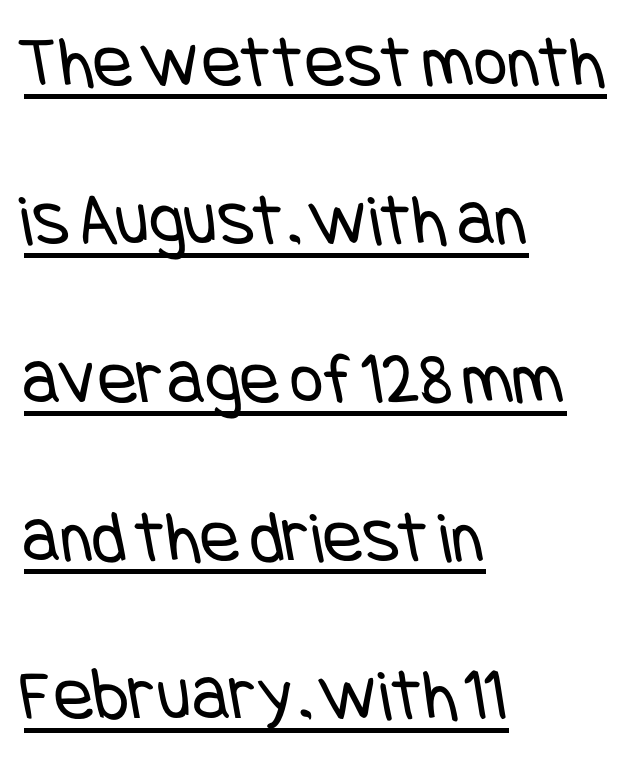
The image shows 74 px regular-weight, condensed sans-serif type; set left-aligned, loose line spacing (2.14x), normal letter spacing, underlined; low stroke contrast and a large x-height.
